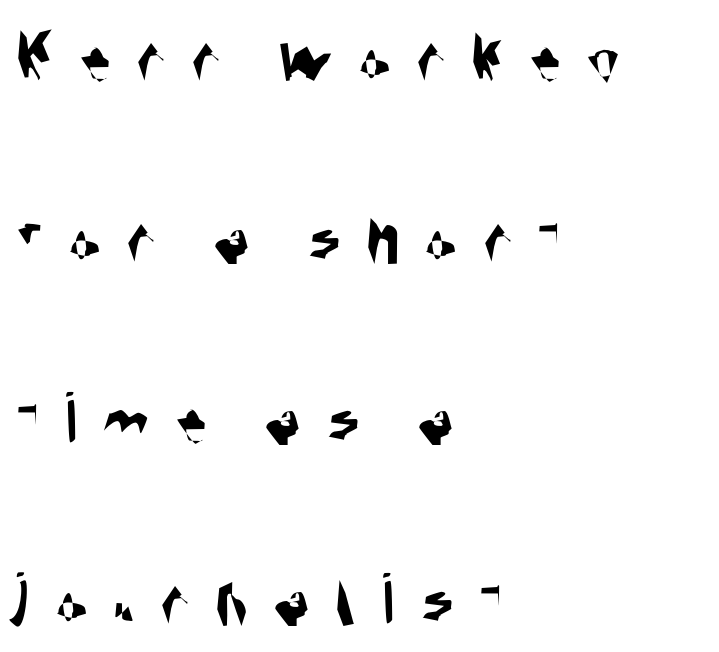
The image shows 76 px condensed sans-serif type; set left-aligned, loose line spacing (2.38x), unusually wide letter spacing (+0.33 em), not underlined; medium stroke contrast and a large x-height.
